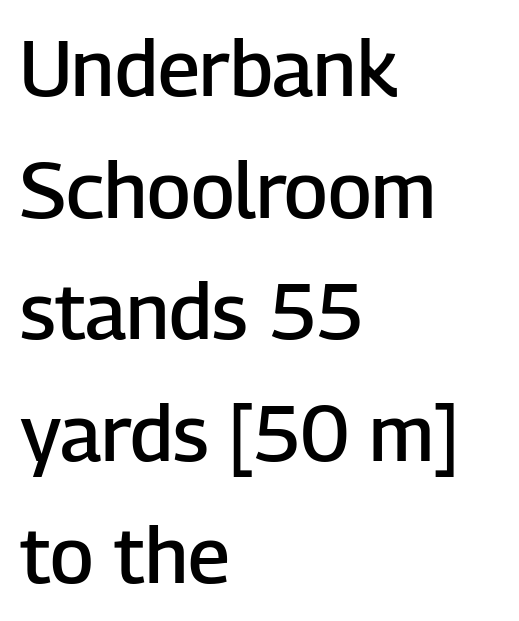
{"serif": "no", "italic": "no", "bold": "semi", "weight": "semibold", "width": "normal", "stroke_contrast": "low", "x_height": "medium", "monospaced": "no", "underline": "no", "align": "left", "line_spacing": "normal", "line_spacing_ratio": 1.56, "letter_spacing": "normal", "letter_spacing_em": 0.0, "glyph_px": 78}
